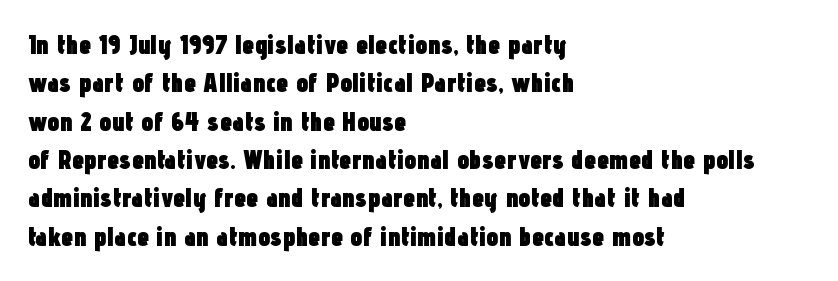
Glyph-to-glyph distance matches everyday printed text. Notice how thick the strokes are: this is what a full bold looks like. A normal amount of white space separates one row of letters from the next. Only glyphs here, with clear space below each row. Vertical strokes here are truly vertical.
